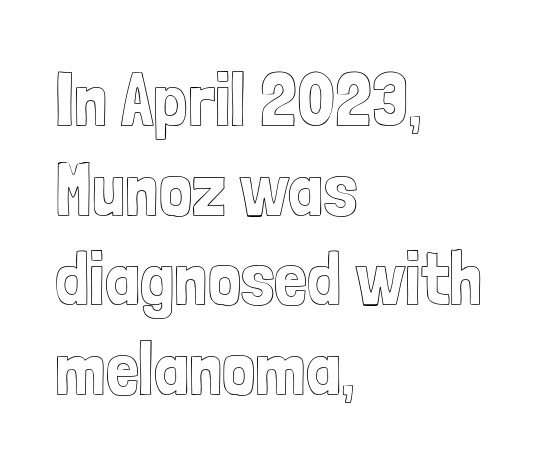
Q: Is the text italic (slanted)? A: No, it is upright.
Q: Is the text underlined? A: No.
Q: How is the paragraph aligned? A: Left-aligned.
Q: Is the spacing between letters normal or unusually wide? A: Normal.
Q: Width (condensed, normal, or wide)? A: Condensed.
Q: x-height? A: Medium.
Q: Monospaced? A: No.
